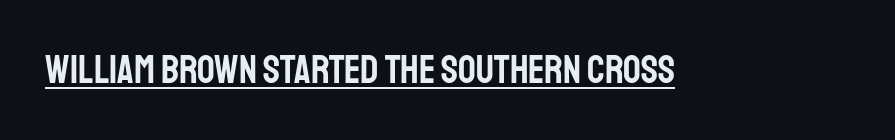
Nothing unusual about the tracking: characters are spaced as the font intends. This sample uses an upright cut, with every glyph sitting square on the baseline. The lettering is marked with a stroke running underneath it. This sample uses a sans-serif face.
